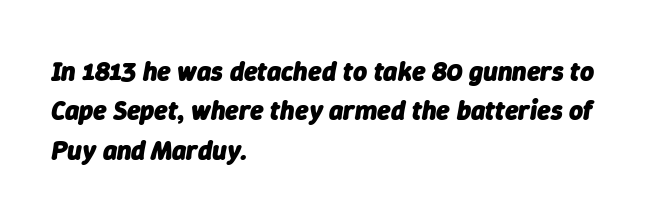
Q: Is the text bold? A: Yes.
Q: Is the text italic (slanted)? A: Yes, it leans right by about 9 degrees.
Q: Is the text underlined? A: No.
Q: How is the paragraph aligned? A: Left-aligned.
Q: Is the spacing between letters normal or unusually wide? A: Normal.
Q: Is the spacing between lines tight, normal or loose? A: Normal.
